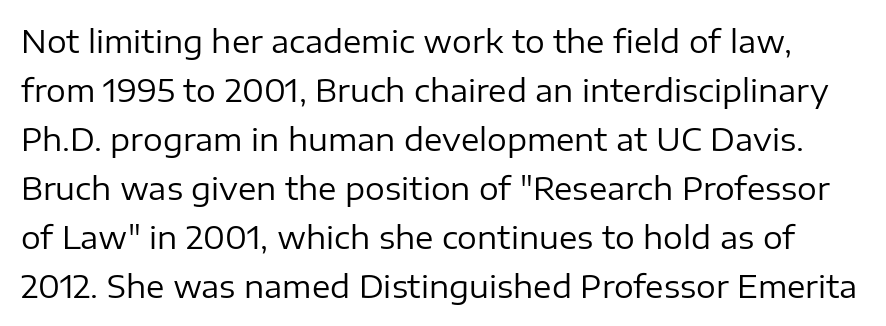
{"serif": "no", "italic": "no", "bold": "no", "weight": "regular", "width": "normal", "stroke_contrast": "low", "x_height": "medium", "monospaced": "no", "underline": "no", "line_spacing": "normal", "line_spacing_ratio": 1.58, "letter_spacing": "normal", "letter_spacing_em": 0.0, "glyph_px": 31}
